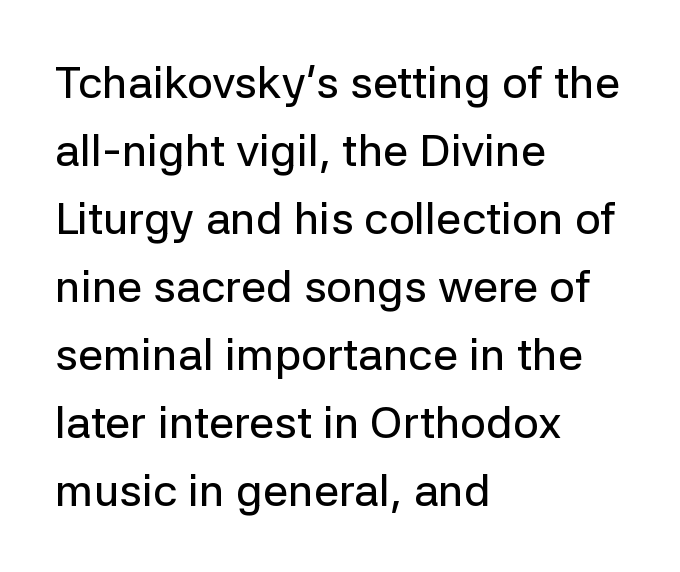
Horizontally, the lines are justified to the leading edge only. Words float on clear page, feet unadorned. You could not count columns in this text — the font is proportionally spaced. The lettering holds an erect, upright posture throughout.
